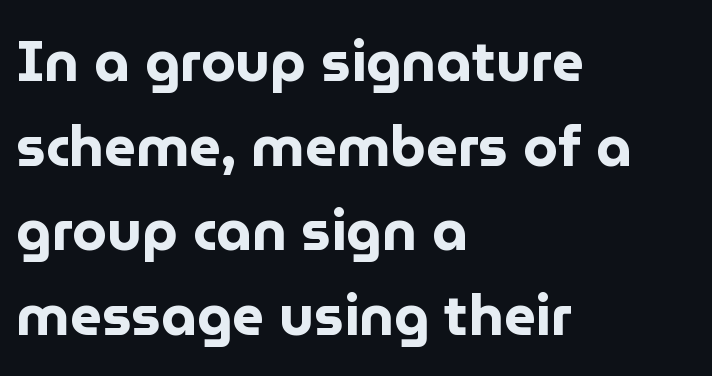
Q: Is the text bold? A: Yes.
Q: Is the text italic (slanted)? A: No, it is upright.
Q: Is the typeface a serif or a sans-serif typeface? A: Sans-serif.
Q: Is the text underlined? A: No.
Q: How is the paragraph aligned? A: Left-aligned.
Q: Is the spacing between letters normal or unusually wide? A: Normal.
Q: Is the spacing between lines tight, normal or loose? A: Normal.
Q: Width (condensed, normal, or wide)? A: Normal.
Q: Stroke contrast? A: Low.
Q: x-height? A: Medium.
Q: Monospaced? A: No.
